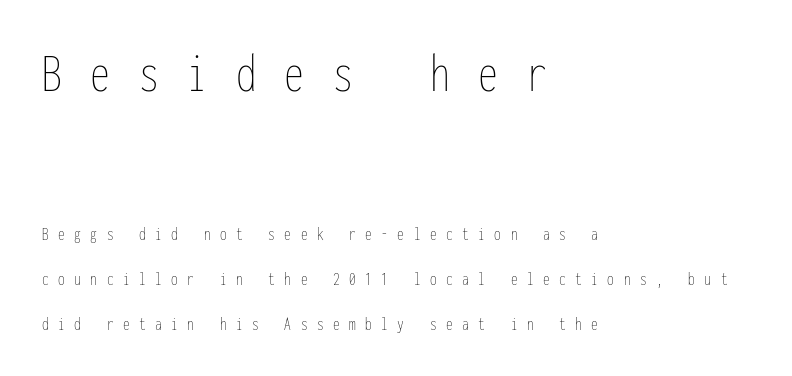
{"italic": "no", "bold": "no", "weight": "thin", "width": "condensed", "stroke_contrast": "low", "x_height": "medium", "monospaced": "yes", "underline": "no", "align": "left", "line_spacing": "loose", "line_spacing_ratio": 2.37, "letter_spacing": "wide", "letter_spacing_em": 0.5, "larger_block": "first", "size_ratio": 3.0, "glyph_px": 57}
